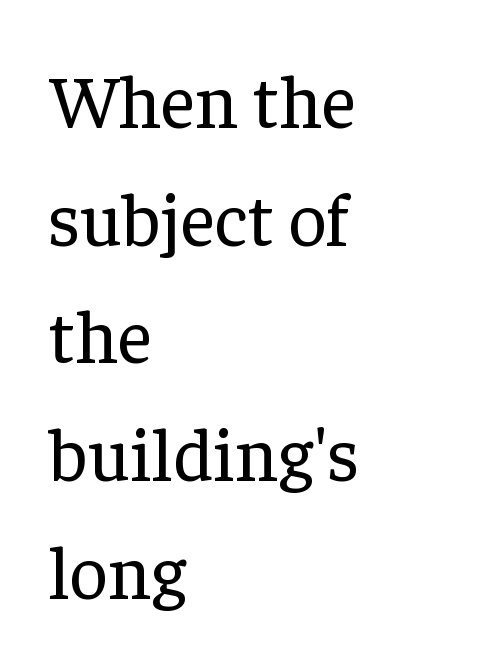
Do the letters lean? They stand straight. Vertical stems look standard width or narrower in stroke. To sum up the face: it has serifs. Honestly, there is no underline to notice here at all. Character widths vary here, with narrow letters taking less room than wide ones. Tracking here is standard; glyphs follow each other at the usual distance.
